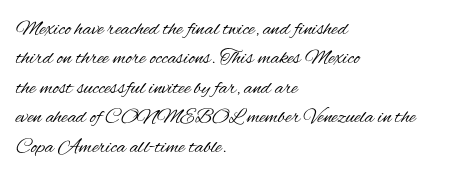
Q: Is the text bold? A: No.
Q: Is the text italic (slanted)? A: Yes.
Q: Is the text underlined? A: No.
Q: How is the paragraph aligned? A: Left-aligned.
Q: Is the spacing between letters normal or unusually wide? A: Normal.
Q: Is the spacing between lines tight, normal or loose? A: Normal.
